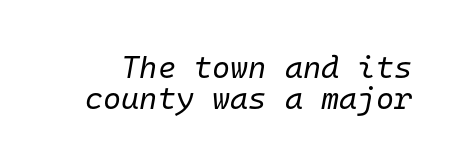
{"italic": "yes", "lean": "right", "slant_degrees": 10, "bold": "no", "weight": "regular", "width": "normal", "stroke_contrast": "low", "x_height": "medium", "monospaced": "yes", "underline": "no", "line_spacing": "tight", "line_spacing_ratio": 0.99, "letter_spacing": "normal", "letter_spacing_em": 0.0, "glyph_px": 31}
